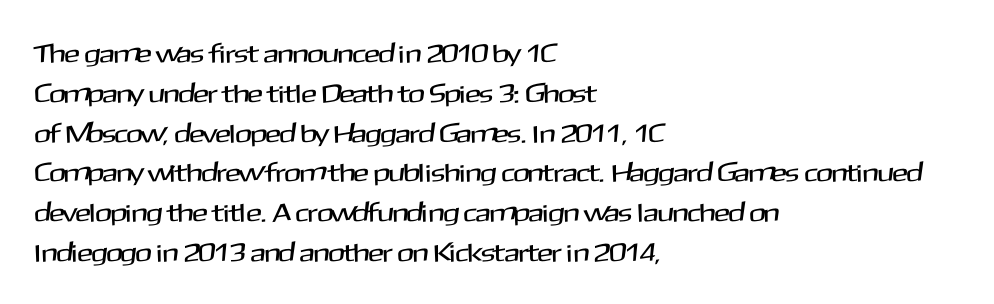
The image shows 26 px text type, upright; set left-aligned, normal line spacing (1.53x), normal letter spacing, not underlined.
